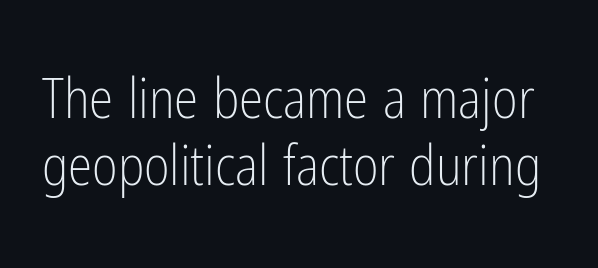
{"serif": "no", "italic": "no", "bold": "no", "weight": "light", "width": "condensed", "stroke_contrast": "low", "x_height": "medium", "monospaced": "no", "underline": "no", "line_spacing_ratio": 1.21, "letter_spacing": "normal", "letter_spacing_em": 0.0, "glyph_px": 55}
